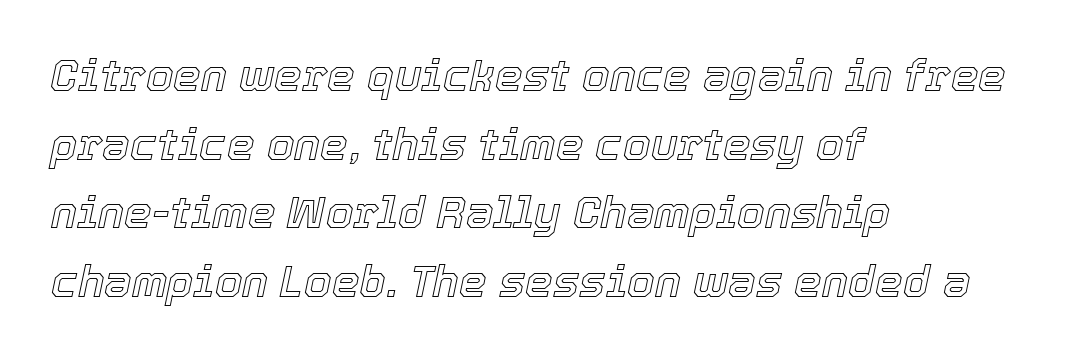
{"italic": "yes", "lean": "right", "slant_degrees": 12, "width": "normal", "x_height": "medium", "monospaced": "no", "underline": "no", "align": "left", "line_spacing": "normal", "line_spacing_ratio": 1.56, "letter_spacing": "normal", "letter_spacing_em": 0.0, "glyph_px": 44}
